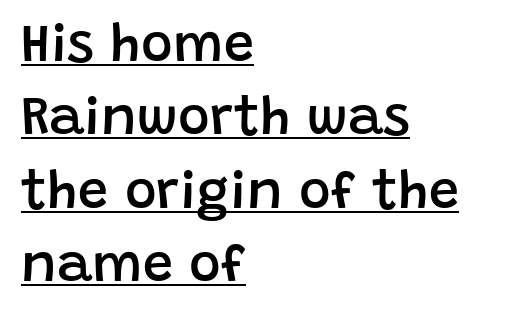
Q: Is the text bold? A: Semi-bold.
Q: Is the text italic (slanted)? A: No, it is upright.
Q: Is the typeface a serif or a sans-serif typeface? A: Sans-serif.
Q: Is the text underlined? A: Yes.
Q: How is the paragraph aligned? A: Left-aligned.
Q: Is the spacing between letters normal or unusually wide? A: Normal.
Q: Is the spacing between lines tight, normal or loose? A: Normal.
Q: Width (condensed, normal, or wide)? A: Normal.
Q: Stroke contrast? A: Low.
Q: x-height? A: Large.
Q: Monospaced? A: No.
